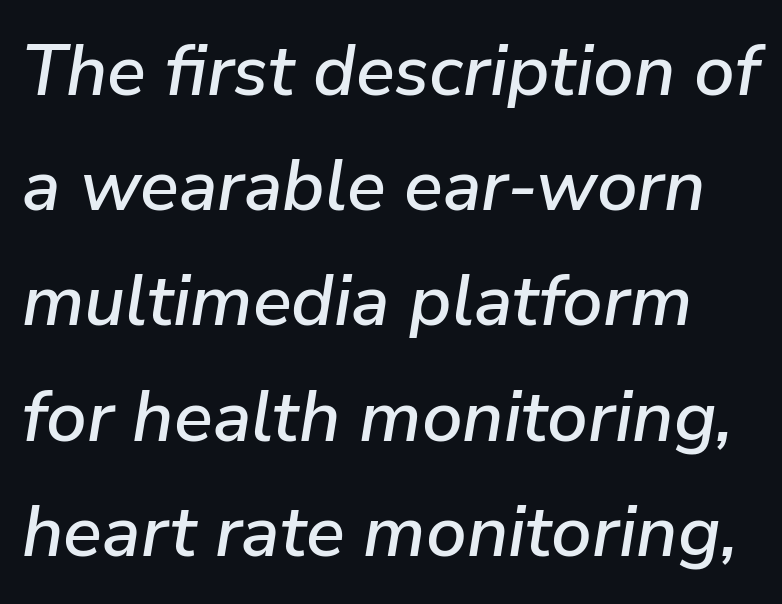
Nothing unusual about the tracking: characters are spaced as the font intends. Proportional: the letters do not fall into vertical columns. The axis of the letterforms is tilted away from vertical. The rows are spaced the way most documents space them. The gap between lines stays unmarked.
